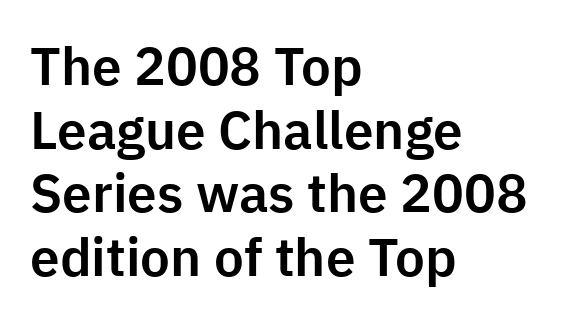
The image shows 53 px sans-serif type, upright; set left-aligned, line spacing 1.2x, normal letter spacing, not underlined; low stroke contrast and a medium x-height.
